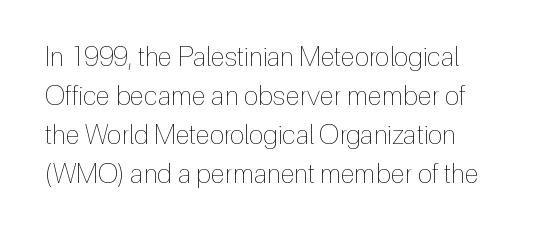
{"italic": "no", "bold": "no", "underline": "no", "align": "left", "line_spacing": "normal", "line_spacing_ratio": 1.44, "letter_spacing": "normal", "letter_spacing_em": 0.0, "glyph_px": 27}
